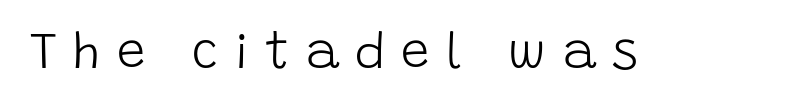
{"serif": "no", "italic": "no", "bold": "no", "weight": "light", "width": "normal", "stroke_contrast": "low", "x_height": "large", "monospaced": "no", "underline": "no", "letter_spacing": "wide", "letter_spacing_em": 0.31, "glyph_px": 51}
